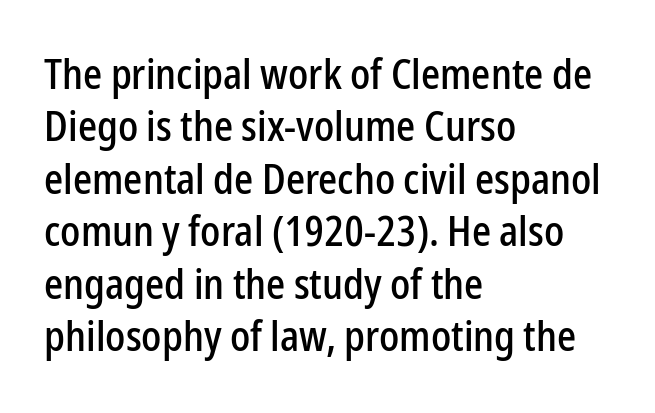
The image shows 42 px condensed sans-serif type, upright; set left-aligned, normal line spacing (1.25x), normal letter spacing, not underlined; low stroke contrast and a medium x-height.
